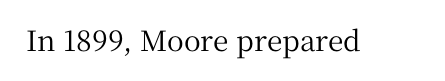
Caption: standard tracking, unaltered. Little horizontal feet cap the strokes, marking this as serif type. Underlining? Definitely not there. Think of a printed novel: that variable character pitch is what you see here. When letters stand straight like this, we call the style roman or upright.
